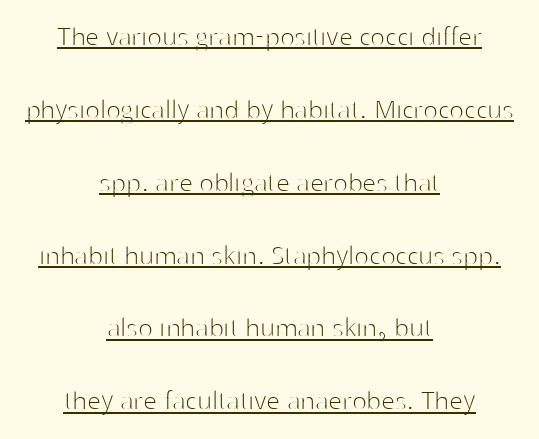
The image shows 31 px thin sans-serif type, upright; set centered, loose line spacing (2.35x), normal letter spacing, underlined; high stroke contrast and a medium x-height.
